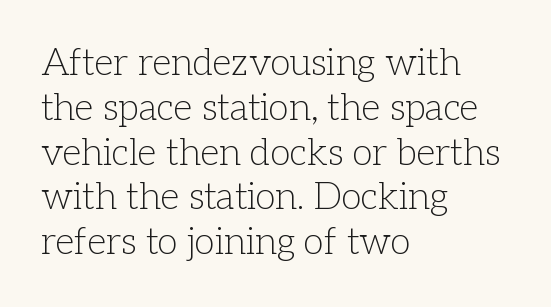
The image shows 37 px light serif type, upright; set left-aligned, line spacing 1.21x, normal letter spacing, not underlined; low stroke contrast and a medium x-height.
